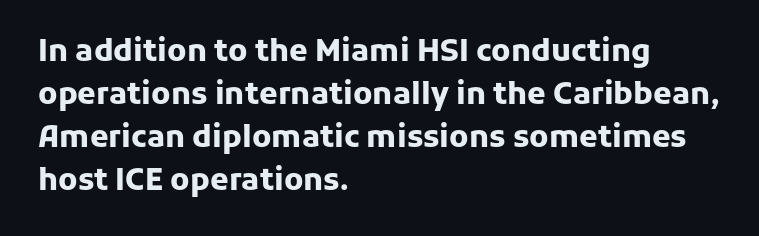
The image shows 30 px heavy sans-serif type, upright; set left-aligned, normal line spacing (1.43x), normal letter spacing, not underlined; low stroke contrast and a medium x-height.
